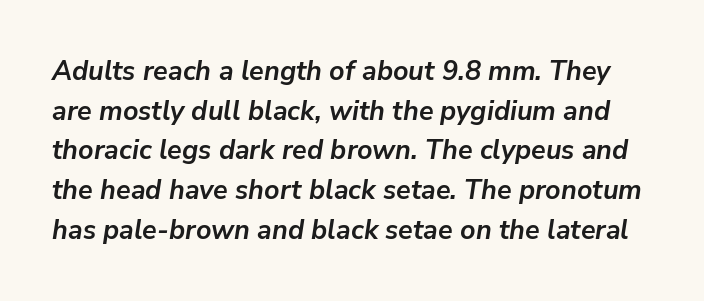
How would I describe the line gaps? Plain and ordinary. In terms of letterspacing, this is plain default setting. Is the type bold? Yes — the strokes are clearly thick and heavy. When letters slant like this, we call the style italic. The string is rendered with underlining switched off.
